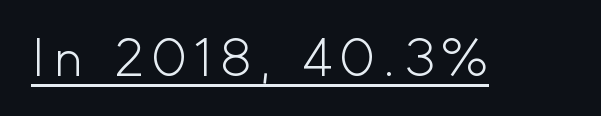
A typesetter would mark this as roman, not italic. This is not heavy type; no bold has been used. Glance below the letters and you will spot a drawn line. Nothing sits at the stroke ends, so this counts as sans-serif. You could not count columns in this text — the font is proportionally spaced.
